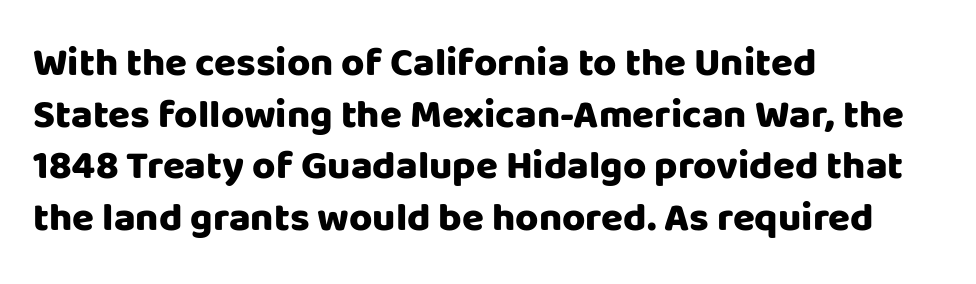
Compared with an ordinary text face, these strokes are far heavier — a full bold. When letters stand straight like this, we call the style roman or upright. A typesetter would call this zero additional tracking. This rendering uses left alignment, leaving the right contour irregular.
